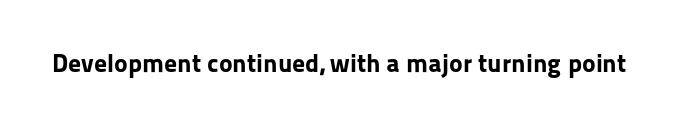
Q: Is the text bold? A: Yes.
Q: Is the text italic (slanted)? A: No, it is upright.
Q: Is the text underlined? A: No.
Q: Is the spacing between letters normal or unusually wide? A: Normal.
